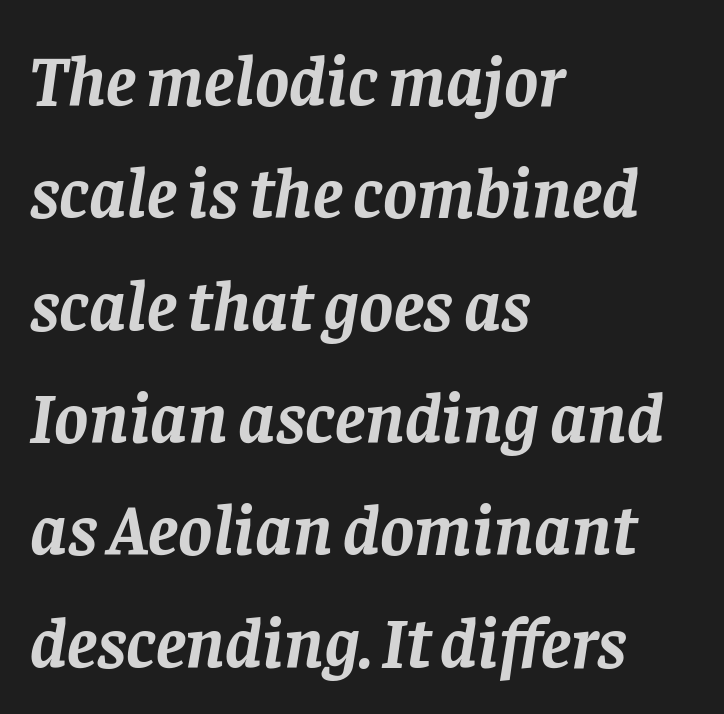
Q: Is the text bold? A: Yes.
Q: Is the text italic (slanted)? A: Yes, it leans right by about 8 degrees.
Q: Is the typeface a serif or a sans-serif typeface? A: Serif.
Q: Is the text underlined? A: No.
Q: How is the paragraph aligned? A: Left-aligned.
Q: Is the spacing between letters normal or unusually wide? A: Normal.
Q: Is the spacing between lines tight, normal or loose? A: Normal.
Q: Width (condensed, normal, or wide)? A: Normal.
Q: Stroke contrast? A: Low.
Q: x-height? A: Large.
Q: Monospaced? A: No.
